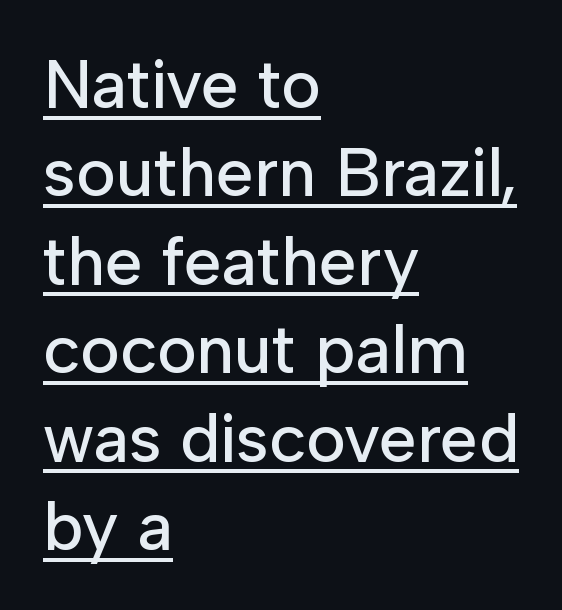
The image shows 68 px sans-serif type, upright; set left-aligned, normal line spacing (1.3x), normal letter spacing, underlined; low stroke contrast and a medium x-height.
